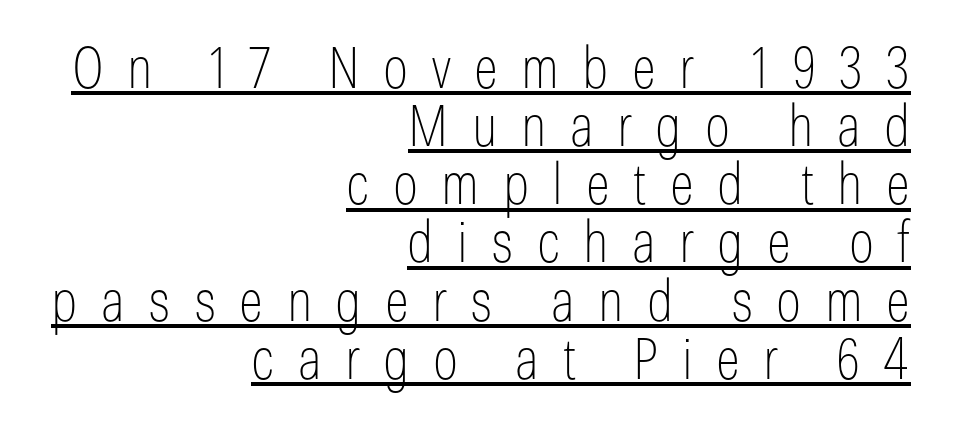
Q: Is the text bold? A: No.
Q: Is the text italic (slanted)? A: No, it is upright.
Q: Is the typeface a serif or a sans-serif typeface? A: Sans-serif.
Q: Is the text underlined? A: Yes.
Q: How is the paragraph aligned? A: Right-aligned.
Q: Is the spacing between letters normal or unusually wide? A: Unusually wide.
Q: Is the spacing between lines tight, normal or loose? A: Tight.
Q: Width (condensed, normal, or wide)? A: Condensed.
Q: Stroke contrast? A: Low.
Q: x-height? A: Medium.
Q: Monospaced? A: No.
